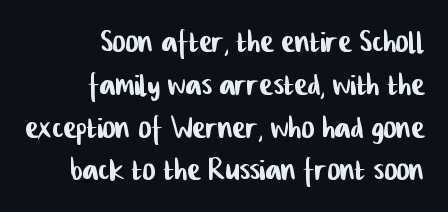
The rendering uses a small line-height, squeezing the rows. Teacher's note: observe the even right margin — that is flush-right alignment. Varying glyph widths throughout — classic text-font behaviour. Default kerning and tracking; the words read as compact shapes. Plain, unruled lines of type. I'd call this a sans setting — the letters go barefoot.
